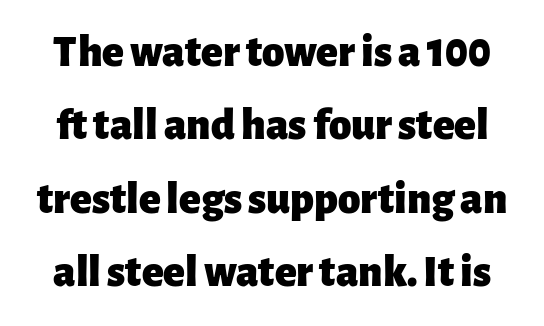
Q: Is the text bold? A: Yes.
Q: Is the text italic (slanted)? A: No, it is upright.
Q: Is the typeface a serif or a sans-serif typeface? A: Sans-serif.
Q: Is the text underlined? A: No.
Q: Is the spacing between letters normal or unusually wide? A: Normal.
Q: Is the spacing between lines tight, normal or loose? A: Normal.
Q: Width (condensed, normal, or wide)? A: Normal.
Q: Stroke contrast? A: Low.
Q: x-height? A: Medium.
Q: Monospaced? A: No.
